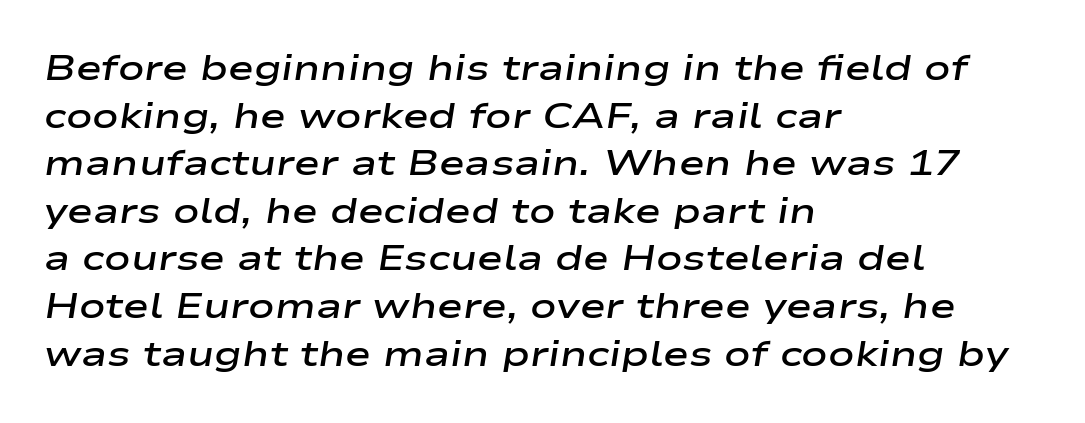
{"italic": "yes", "lean": "right", "slant_degrees": 9, "bold": "semi", "weight": "semibold", "width": "wide", "stroke_contrast": "low", "x_height": "medium", "monospaced": "no", "underline": "no", "align": "left", "line_spacing": "normal", "line_spacing_ratio": 1.36, "letter_spacing": "normal", "letter_spacing_em": 0.0, "glyph_px": 35}
